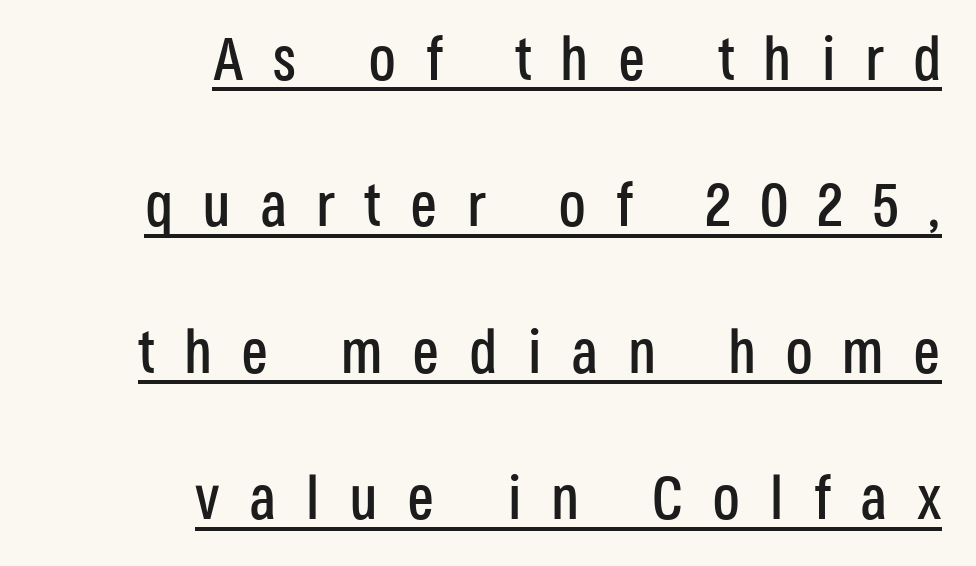
Visually the block forms a straight wall on the right and a jagged coastline on the left. Regarding serifs, this sample does without them. The lines are spread far apart with generous leading. You could not count columns in this text — the font is proportionally spaced.
